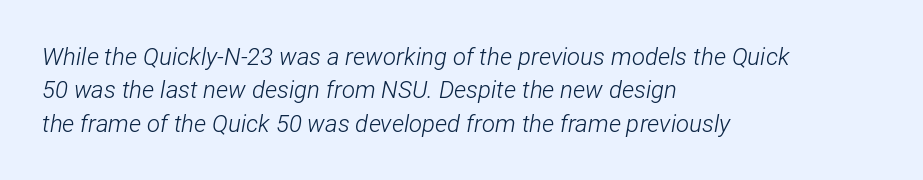
Q: Is the text bold? A: No.
Q: Is the text italic (slanted)? A: Yes, it leans right by about 12 degrees.
Q: Is the text underlined? A: No.
Q: How is the paragraph aligned? A: Left-aligned.
Q: Is the spacing between letters normal or unusually wide? A: Normal.
Q: Is the spacing between lines tight, normal or loose? A: Normal.
